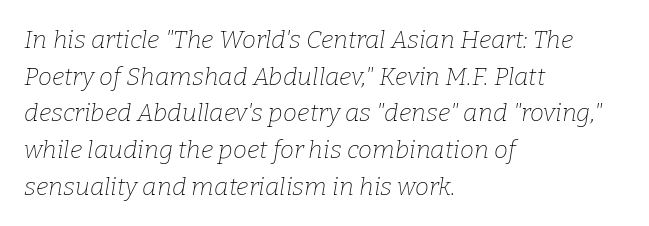
Q: Is the text bold? A: No.
Q: Is the text italic (slanted)? A: Yes, it leans right by about 9 degrees.
Q: Is the text underlined? A: No.
Q: How is the paragraph aligned? A: Left-aligned.
Q: Is the spacing between letters normal or unusually wide? A: Normal.
Q: Is the spacing between lines tight, normal or loose? A: Normal.
